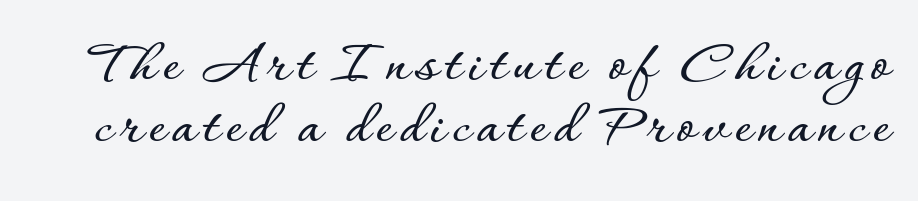
The letters advance in unequal steps, a hallmark of proportional type. Notice how descenders almost collide with the ascenders below — that's tight leading. A clean baseline with only descenders dipping below it.
